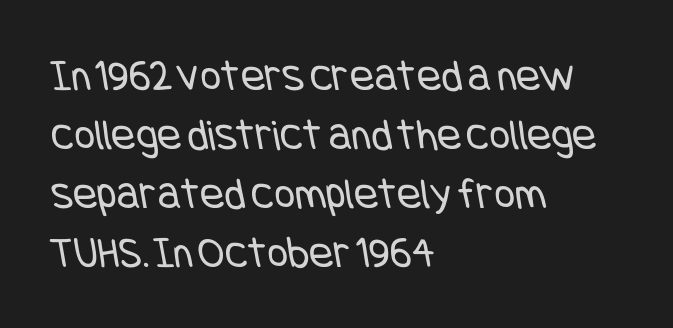
{"serif": "no", "bold": "no", "weight": "regular", "width": "condensed", "stroke_contrast": "low", "x_height": "large", "underline": "no", "align": "left", "line_spacing": "normal", "line_spacing_ratio": 1.31, "letter_spacing": "normal", "letter_spacing_em": 0.0, "glyph_px": 45}
